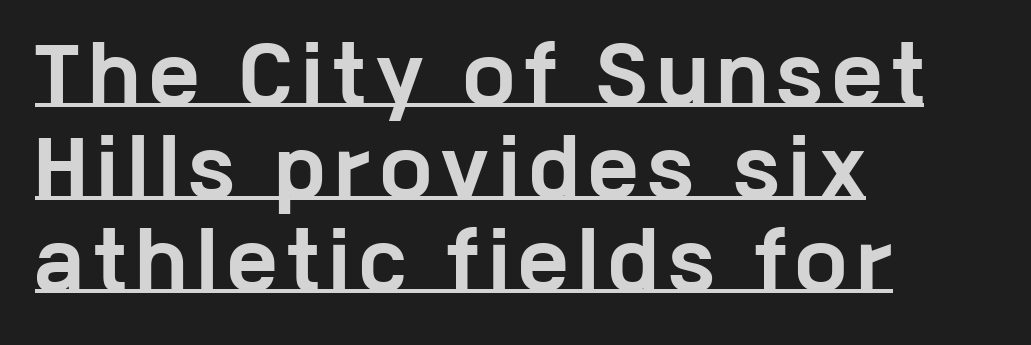
Underline: present. Line beginnings align vertically; line endings do not. When letters stand straight like this, we call the style roman or upright. This sample has the flowing, uneven cadence of proportional lettering. Unlike a traditional serif, this face leaves its strokes unadorned.
